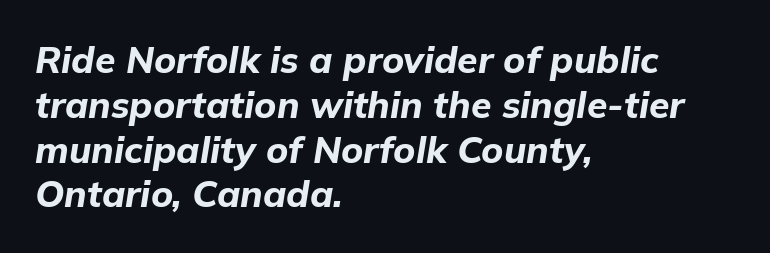
{"italic": "yes", "lean": "right", "slant_degrees": 9, "bold": "yes", "weight": "bold", "width": "normal", "stroke_contrast": "low", "x_height": "medium", "monospaced": "no", "underline": "no", "align": "left", "line_spacing_ratio": 1.21, "letter_spacing": "normal", "letter_spacing_em": 0.0, "glyph_px": 37}
